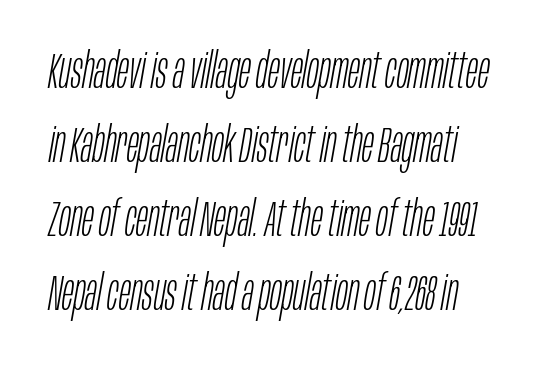
Line starts are locked; line ends wander. The letters look calm and open, with moderate or lighter stems. Spacing verdict: proportional, widths tailored to each character. When letters slant like this, we call the style italic. If you measured baseline to baseline, you'd find a middling distance.
